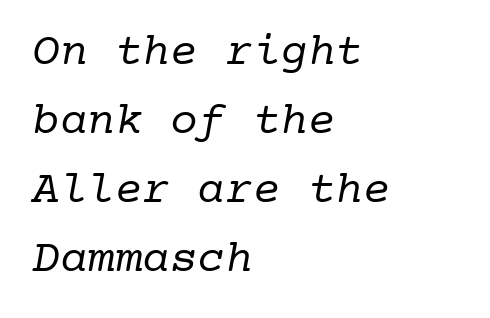
Alignment: flush left. Nothing unusual about the tracking: characters are spaced as the font intends. The zone under the glyphs is completely vacant. Regarding leading, the lines here are spaced in the standard way. The text was rendered using a seriffed face with decorative stroke endings.
